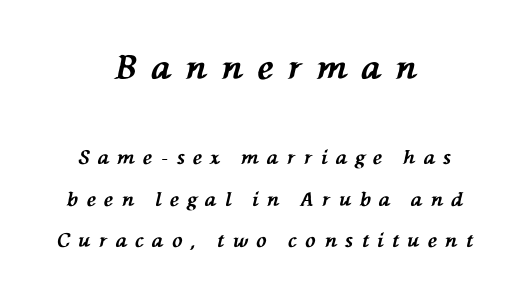
Q: Is the text bold? A: Yes.
Q: Is the text italic (slanted)? A: Yes, it leans left by about 76 degrees.
Q: Is the text underlined? A: No.
Q: How is the paragraph aligned? A: Centered.
Q: Is the spacing between letters normal or unusually wide? A: Unusually wide.
Q: Is the spacing between lines tight, normal or loose? A: Loose.
Q: Which block of text is set in a larger size, the first (top) or the second (bottom)? A: The first (top) one.
Q: Width (condensed, normal, or wide)? A: Normal.
Q: Stroke contrast? A: Medium.
Q: x-height? A: Medium.
Q: Monospaced? A: No.
